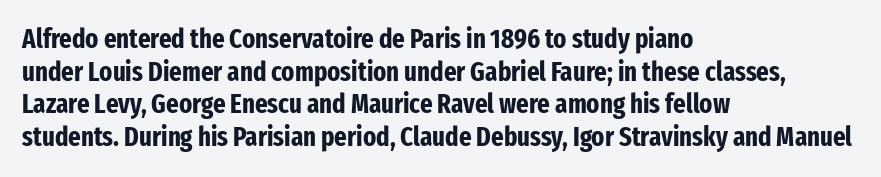
The image shows 27 px bold type, upright; set left-aligned, line spacing 1.21x, normal letter spacing, not underlined.
